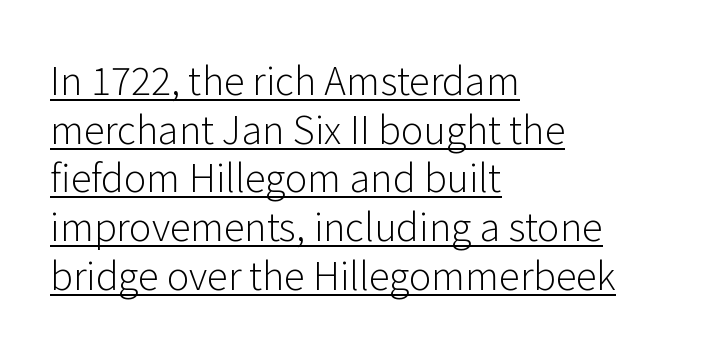
The image shows 38 px light sans-serif type, upright; set left-aligned, normal line spacing (1.28x), normal letter spacing, underlined; low stroke contrast and a medium x-height.
